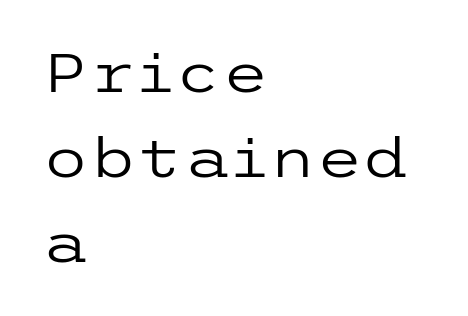
The image shows 54 px regular-weight, wide sans-serif type, upright; set left-aligned, normal line spacing (1.57x), normal letter spacing, not underlined; low stroke contrast and a medium x-height.
